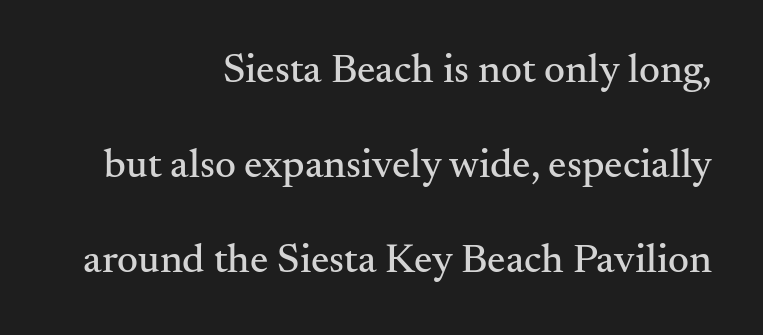
The image shows 41 px serif type, upright; set right-aligned, loose line spacing (2.32x), normal letter spacing, not underlined; medium stroke contrast and a small x-height.
